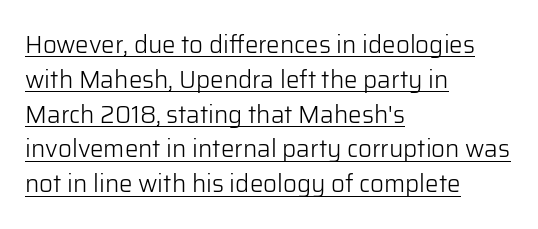
The image shows 24 px text type, upright; set left-aligned, normal line spacing (1.45x), normal letter spacing, underlined.
